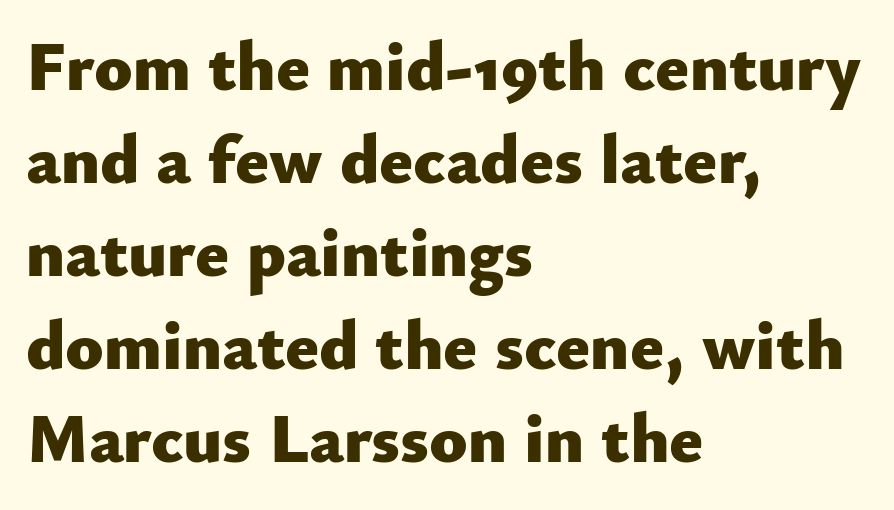
The image shows 70 px heavy sans-serif type, upright; set left-aligned, normal line spacing (1.33x), normal letter spacing, not underlined; low stroke contrast and a small x-height.
